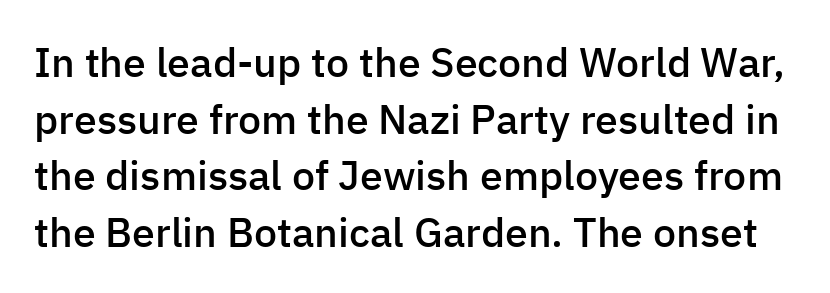
{"serif": "no", "italic": "no", "bold": "semi", "weight": "semibold", "width": "normal", "stroke_contrast": "low", "x_height": "medium", "monospaced": "no", "underline": "no", "line_spacing": "normal", "line_spacing_ratio": 1.38, "letter_spacing": "normal", "letter_spacing_em": 0.0, "glyph_px": 41}
